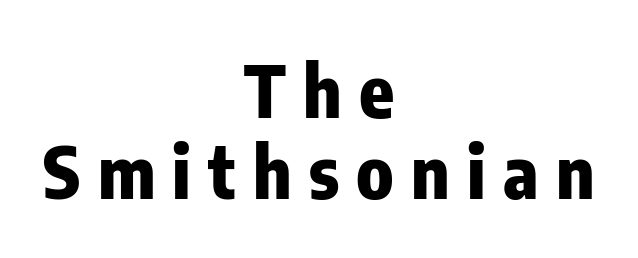
The image shows 72 px heavy, condensed sans-serif type, upright; set centered, tight line spacing (1.12x), unusually wide letter spacing (+0.24 em), not underlined; low stroke contrast and a medium x-height.
